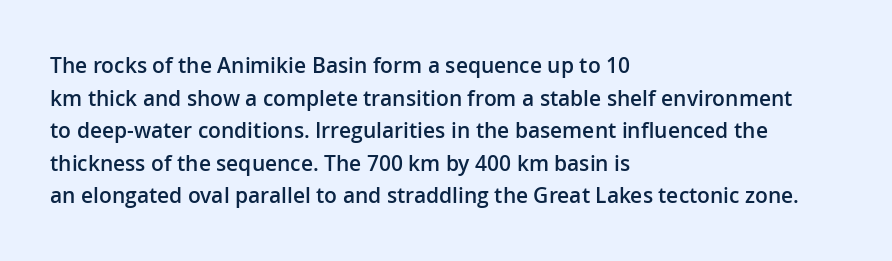
{"italic": "no", "bold": "semi", "underline": "no", "align": "left", "line_spacing": "normal", "line_spacing_ratio": 1.55, "letter_spacing": "normal", "letter_spacing_em": 0.0, "glyph_px": 21}
